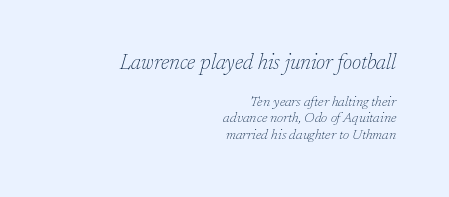
{"italic": "yes", "lean": "right", "slant_degrees": 17, "bold": "no", "underline": "no", "align": "right", "line_spacing_ratio": 1.19, "letter_spacing": "normal", "letter_spacing_em": 0.0, "larger_block": "first", "size_ratio": 1.5, "glyph_px": 21}
